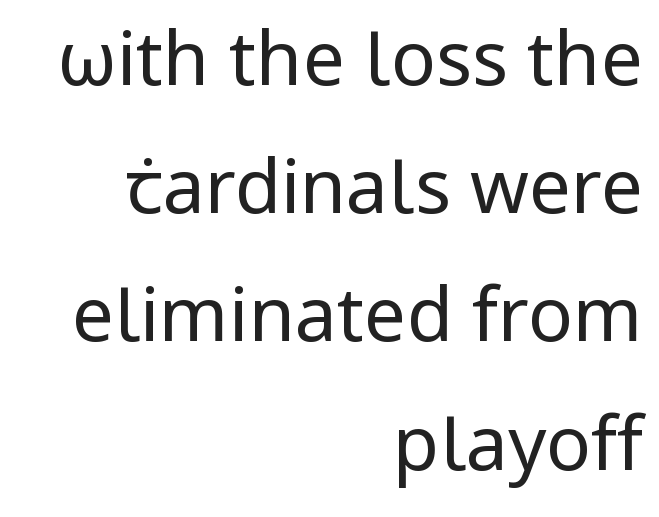
Q: Is the text bold? A: No.
Q: Is the text italic (slanted)? A: No, it is upright.
Q: Is the typeface a serif or a sans-serif typeface? A: Sans-serif.
Q: Is the text underlined? A: No.
Q: How is the paragraph aligned? A: Right-aligned.
Q: Is the spacing between letters normal or unusually wide? A: Normal.
Q: Width (condensed, normal, or wide)? A: Normal.
Q: Stroke contrast? A: Low.
Q: x-height? A: Medium.
Q: Monospaced? A: No.
